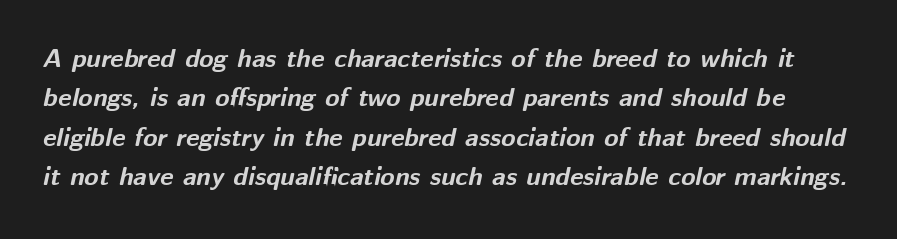
The image shows 26 px bold type, italic (leaning right); set normal line spacing (1.51x), normal letter spacing, not underlined.
